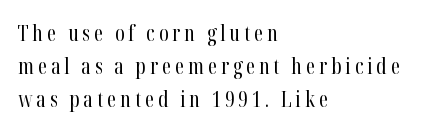
Q: Is the text bold? A: No.
Q: Is the text italic (slanted)? A: No, it is upright.
Q: Is the text underlined? A: No.
Q: How is the paragraph aligned? A: Left-aligned.
Q: Is the spacing between lines tight, normal or loose? A: Normal.
